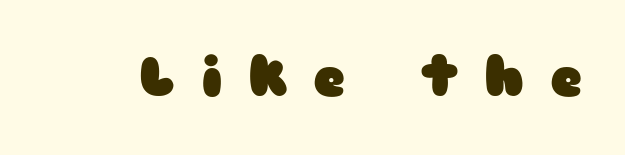
On the weight axis this lands at bold, roughly 700. The line texture is sparse and dotted thanks to wide tracking. Type without underlining. Here the designer chose a conventional face with non-uniform glyph widths.
